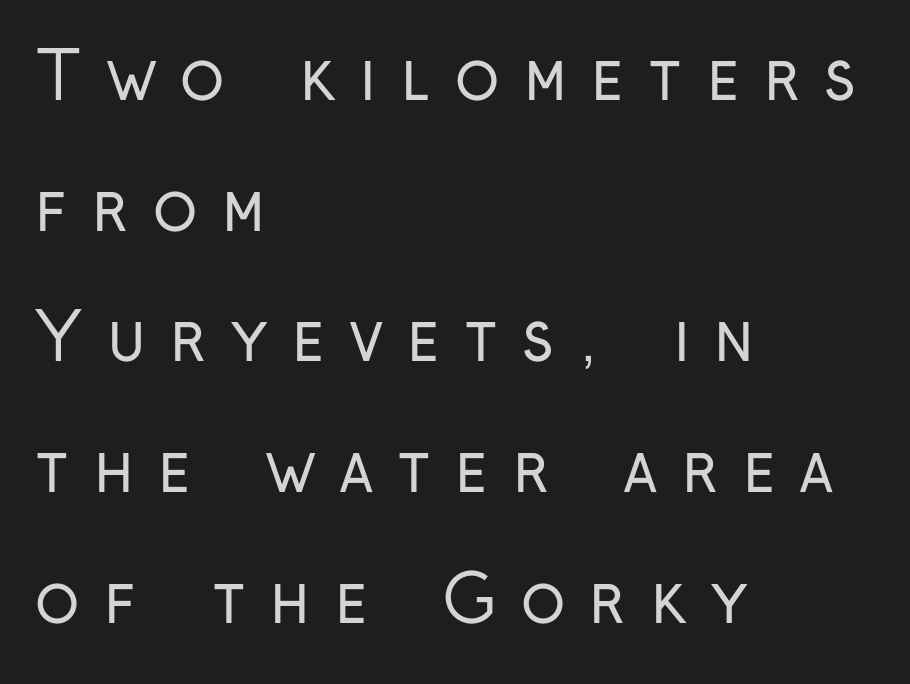
{"serif": "no", "italic": "no", "bold": "no", "weight": "regular", "width": "condensed", "stroke_contrast": "low", "x_height": "medium", "monospaced": "no", "underline": "no", "align": "left", "line_spacing": "loose", "line_spacing_ratio": 2.01, "letter_spacing": "wide", "letter_spacing_em": 0.38, "glyph_px": 65}
